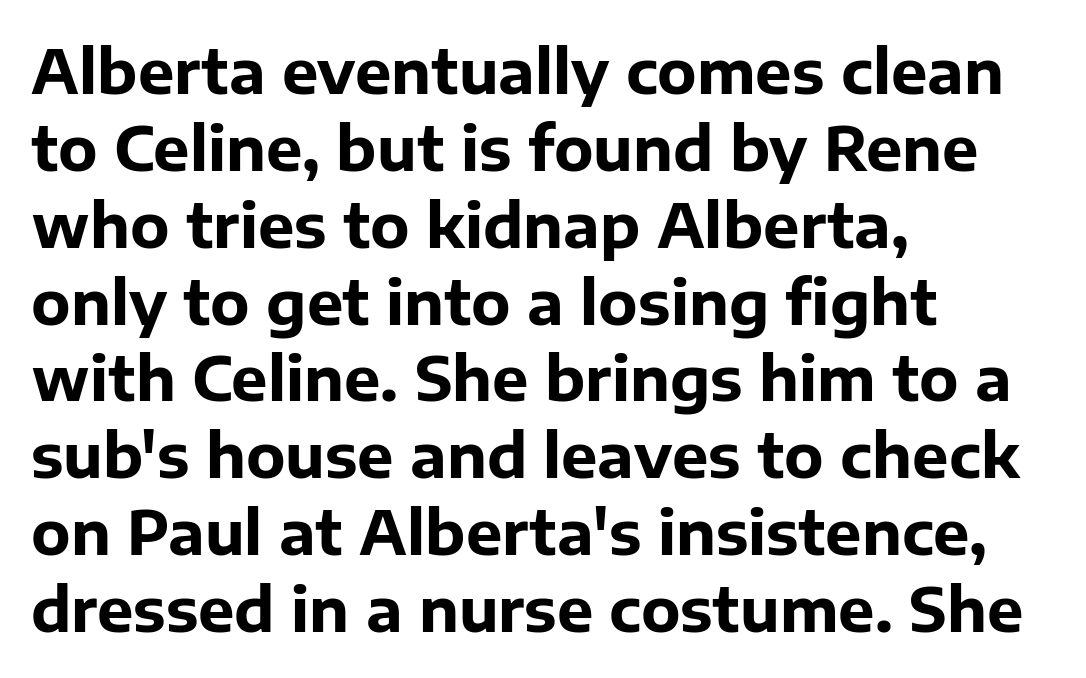
Q: Is the text bold? A: Yes.
Q: Is the text italic (slanted)? A: No, it is upright.
Q: Is the typeface a serif or a sans-serif typeface? A: Sans-serif.
Q: Is the text underlined? A: No.
Q: How is the paragraph aligned? A: Left-aligned.
Q: Is the spacing between letters normal or unusually wide? A: Normal.
Q: Is the spacing between lines tight, normal or loose? A: Normal.
Q: Width (condensed, normal, or wide)? A: Normal.
Q: Stroke contrast? A: Low.
Q: x-height? A: Medium.
Q: Monospaced? A: No.
